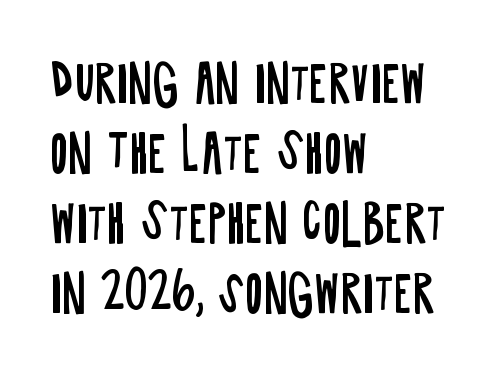
No extra ink here — the face is not bold. In terms of letterspacing, this is plain default setting. Reading down the column, the eye jumps a familiar distance to each next line. Just letters on the line, the space beneath them empty. The lettering stays uniformly vertical, giving the passage a roman look.
